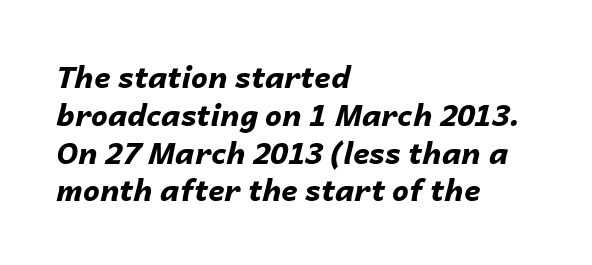
{"italic": "yes", "lean": "right", "slant_degrees": 14, "bold": "yes", "weight": "bold", "width": "normal", "stroke_contrast": "low", "x_height": "medium", "monospaced": "no", "underline": "no", "align": "left", "line_spacing": "normal", "line_spacing_ratio": 1.26, "letter_spacing": "normal", "letter_spacing_em": 0.0, "glyph_px": 30}
